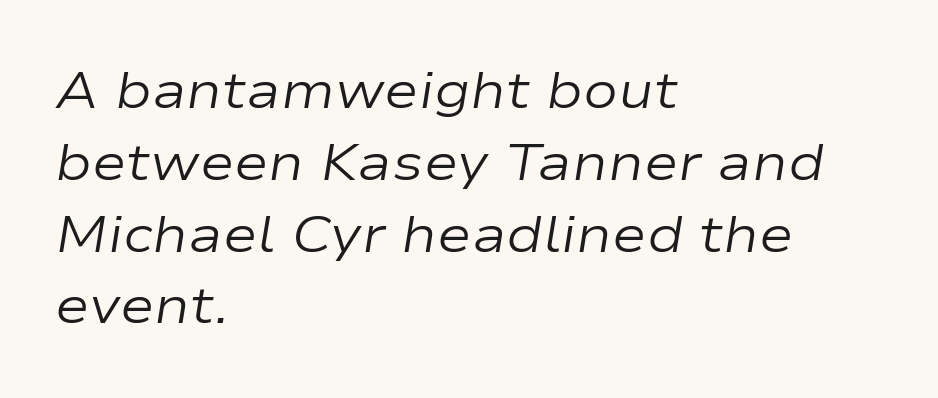
Q: Is the text bold? A: No.
Q: Is the text italic (slanted)? A: Yes, it leans right by about 9 degrees.
Q: Is the text underlined? A: No.
Q: How is the paragraph aligned? A: Left-aligned.
Q: Is the spacing between letters normal or unusually wide? A: Normal.
Q: Is the spacing between lines tight, normal or loose? A: Normal.
Q: Width (condensed, normal, or wide)? A: Wide.
Q: Stroke contrast? A: Low.
Q: x-height? A: Medium.
Q: Monospaced? A: No.
